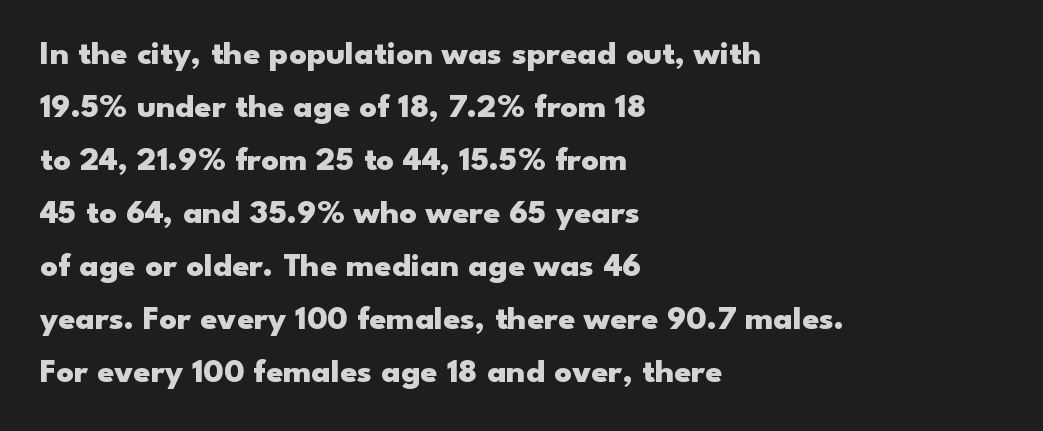
Default kerning and tracking; the words read as compact shapes. This sample has the flowing, uneven cadence of proportional lettering. Rows of type keep a routine distance in the vertical direction. Nothing sits at the stroke ends, so this counts as sans-serif. The glyphs are unaccompanied by any horizontal stroke below them.
